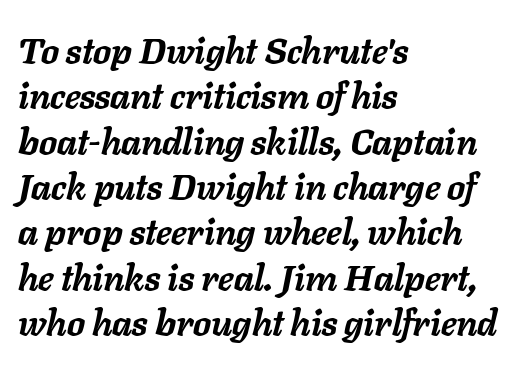
Look at the tracking — it's just the regular setting, nothing added. Caption: bold face, heavy strokes. Proportional: the letters do not fall into vertical columns. The passage shown is not underscored anywhere. This rendering uses left alignment, leaving the right contour irregular.
